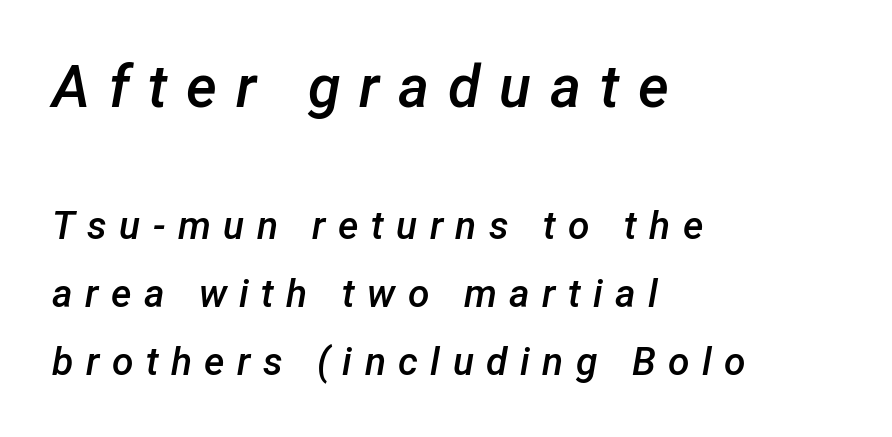
{"italic": "yes", "lean": "right", "slant_degrees": 12, "bold": "semi", "weight": "semibold", "width": "normal", "stroke_contrast": "low", "x_height": "medium", "monospaced": "no", "underline": "no", "align": "left", "line_spacing_ratio": 1.74, "letter_spacing": "wide", "letter_spacing_em": 0.32, "larger_block": "first", "size_ratio": 1.51, "glyph_px": 59}
